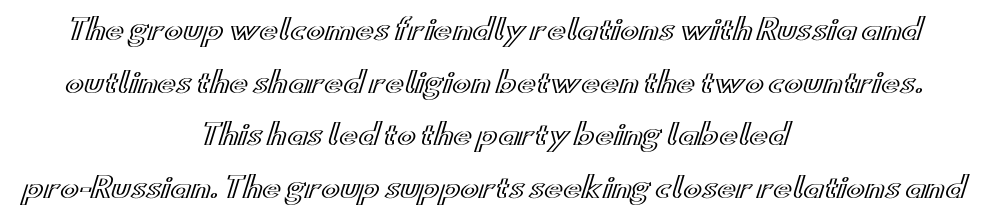
Q: Is the text italic (slanted)? A: Yes.
Q: Is the text underlined? A: No.
Q: How is the paragraph aligned? A: Centered.
Q: Is the spacing between letters normal or unusually wide? A: Normal.
Q: Width (condensed, normal, or wide)? A: Wide.
Q: x-height? A: Small.
Q: Monospaced? A: No.
